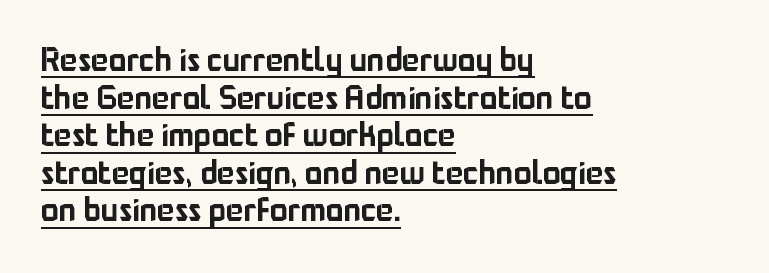
The image shows 33 px sans-serif type, upright; set left-aligned, tight line spacing (1.14x), normal letter spacing, underlined; low stroke contrast and a medium x-height.
